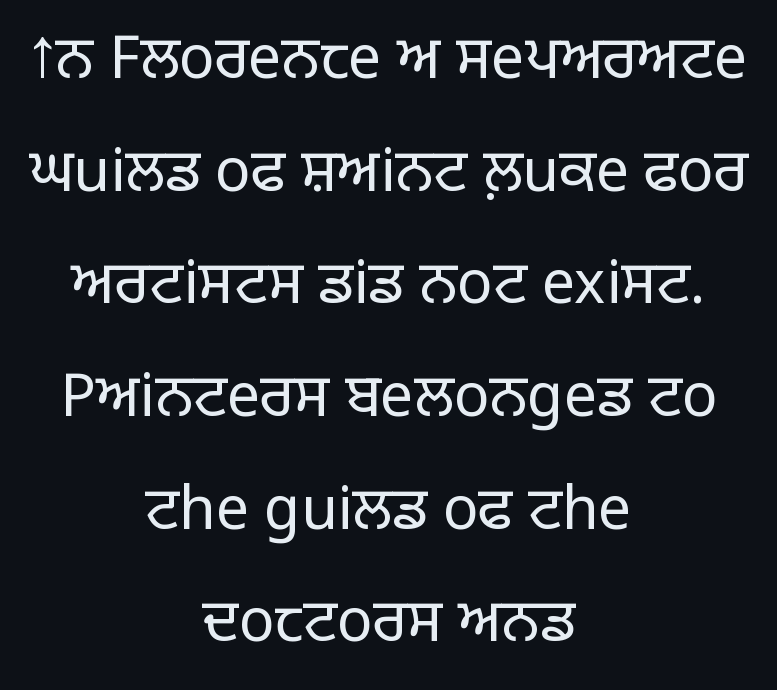
{"serif": "no", "italic": "no", "bold": "no", "weight": "light", "width": "normal", "stroke_contrast": "low", "x_height": "large", "monospaced": "no", "underline": "no", "align": "center", "line_spacing": "loose", "line_spacing_ratio": 1.91, "letter_spacing": "normal", "letter_spacing_em": 0.0, "glyph_px": 59}
